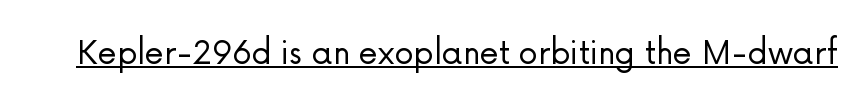
The image shows 39 px light sans-serif type, upright; set normal letter spacing, underlined; low stroke contrast and a medium x-height.
